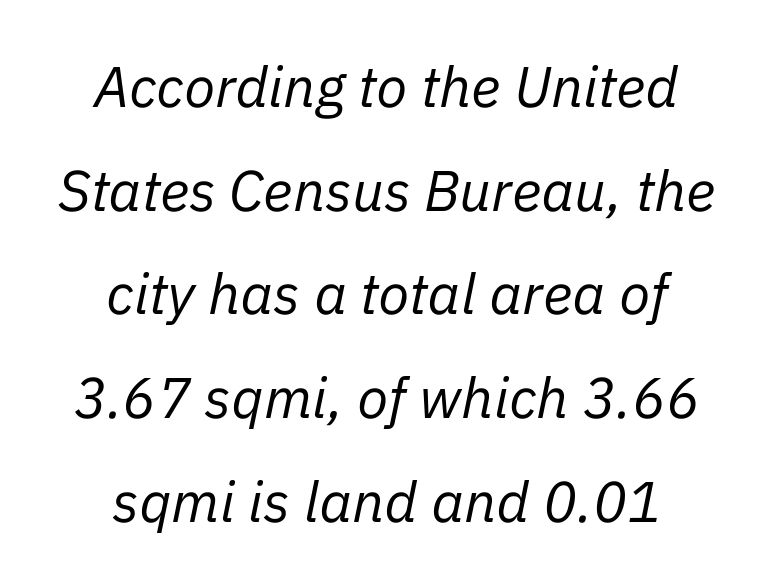
{"italic": "yes", "lean": "right", "slant_degrees": 11, "bold": "no", "weight": "regular", "width": "normal", "stroke_contrast": "low", "x_height": "medium", "monospaced": "no", "underline": "no", "align": "center", "line_spacing_ratio": 1.82, "letter_spacing": "normal", "letter_spacing_em": 0.0, "glyph_px": 57}
